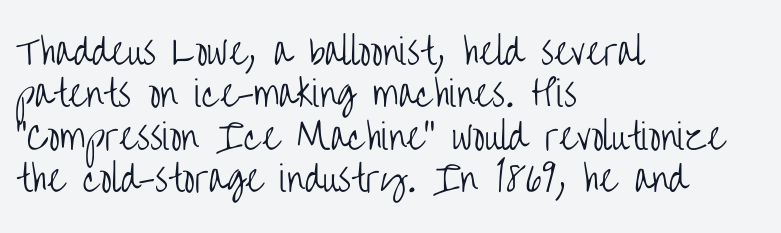
The image shows 35 px light, condensed sans-serif type, upright; set left-aligned, line spacing 1.21x, normal letter spacing, not underlined; low stroke contrast and a large x-height.
